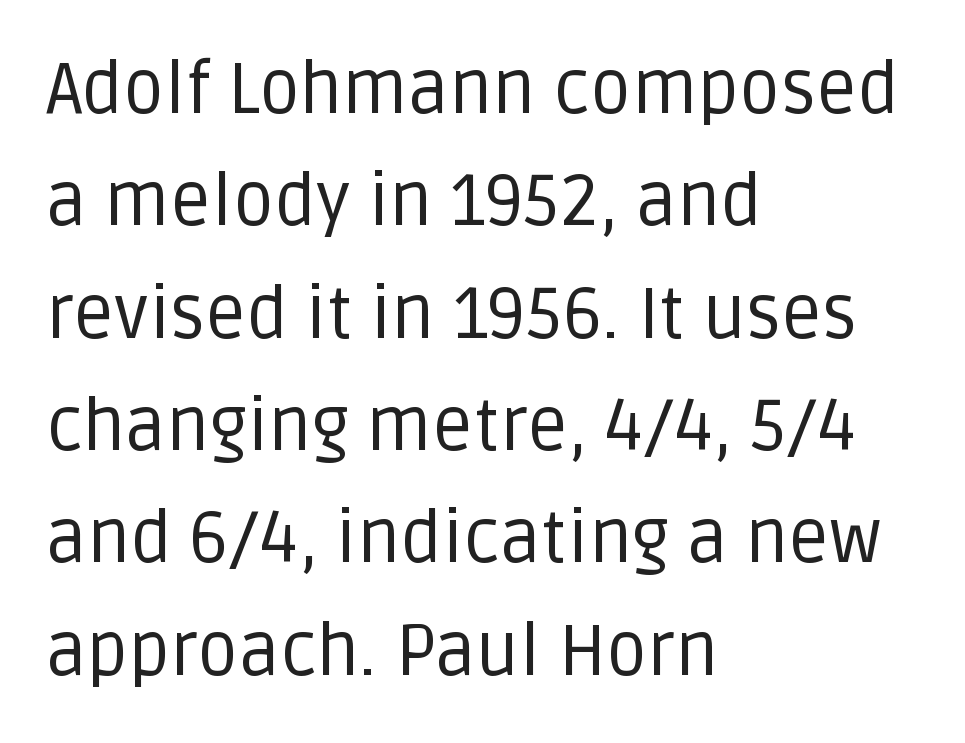
The image shows 72 px regular-weight sans-serif type, upright; set left-aligned, normal line spacing (1.56x), normal letter spacing, not underlined; low stroke contrast and a large x-height.
